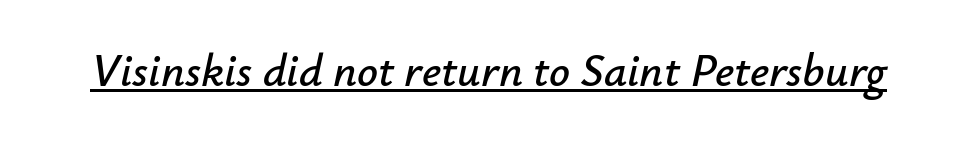
Tracking value appears to be zero — textbook default spacing. The lettering is marked with a stroke running underneath it. You could not count columns in this text — the font is proportionally spaced. If you drew a line through each stem, it would be angled.
